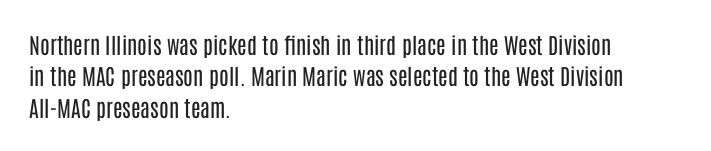
The image shows 22 px text type, upright; set left-aligned, normal line spacing (1.43x), normal letter spacing, not underlined.
